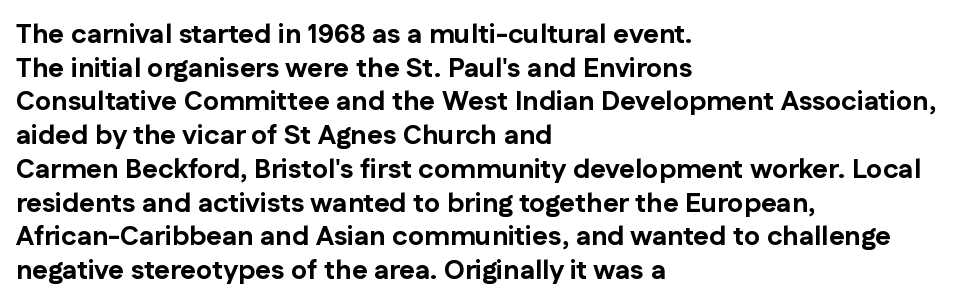
Q: Is the text bold? A: Yes.
Q: Is the text italic (slanted)? A: No, it is upright.
Q: Is the text underlined? A: No.
Q: How is the paragraph aligned? A: Left-aligned.
Q: Is the spacing between letters normal or unusually wide? A: Normal.
Q: Is the spacing between lines tight, normal or loose? A: Normal.
